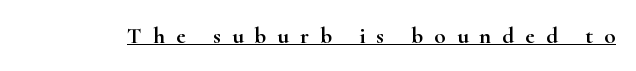
{"italic": "no", "underline": "yes", "letter_spacing": "wide", "letter_spacing_em": 0.48, "glyph_px": 23}
